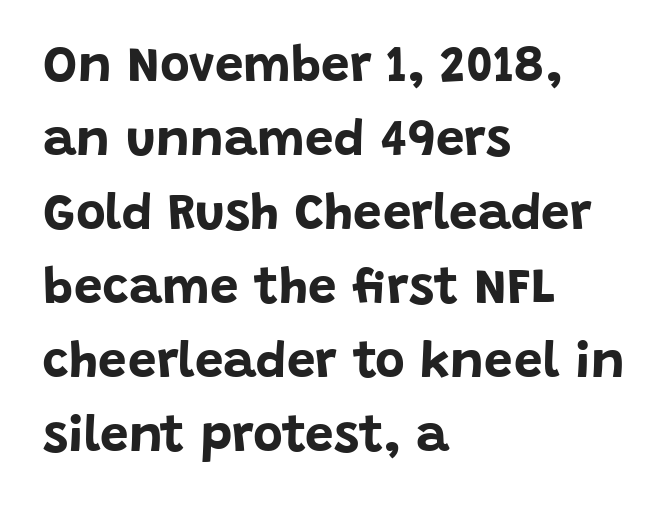
{"serif": "no", "italic": "no", "bold": "yes", "weight": "bold", "width": "normal", "stroke_contrast": "low", "x_height": "large", "monospaced": "no", "underline": "no", "align": "left", "line_spacing": "normal", "line_spacing_ratio": 1.45, "letter_spacing": "normal", "letter_spacing_em": 0.0, "glyph_px": 51}
